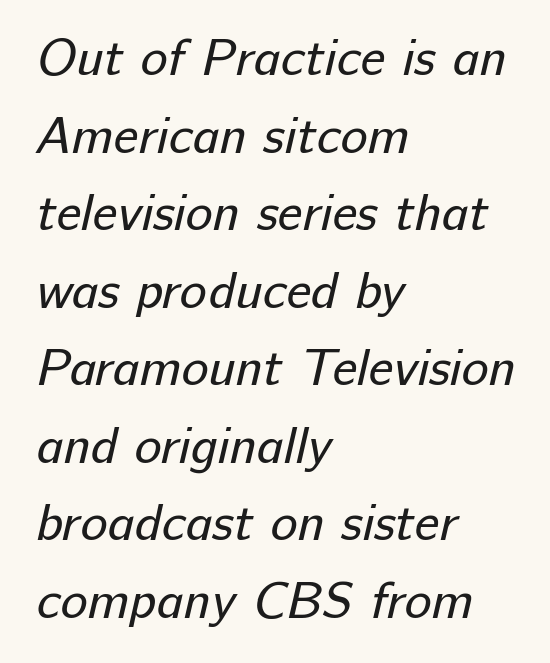
{"serif": "no", "bold": "no", "weight": "regular", "width": "normal", "stroke_contrast": "low", "x_height": "medium", "monospaced": "no", "underline": "no", "align": "left", "line_spacing": "normal", "line_spacing_ratio": 1.52, "letter_spacing": "normal", "letter_spacing_em": 0.0, "glyph_px": 51}
